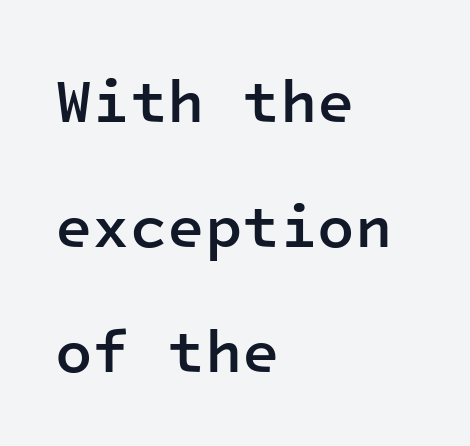
{"serif": "no", "italic": "no", "bold": "semi", "weight": "semibold", "width": "normal", "stroke_contrast": "low", "x_height": "medium", "monospaced": "yes", "underline": "no", "align": "left", "line_spacing": "loose", "line_spacing_ratio": 2.05, "letter_spacing": "normal", "letter_spacing_em": 0.0, "glyph_px": 61}
